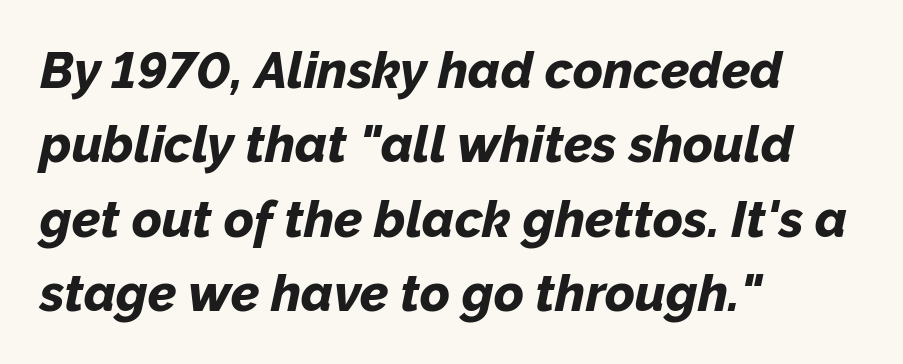
The image shows 51 px bold type, italic (leaning right); set left-aligned, normal line spacing (1.46x), normal letter spacing, not underlined; low stroke contrast and a medium x-height.
